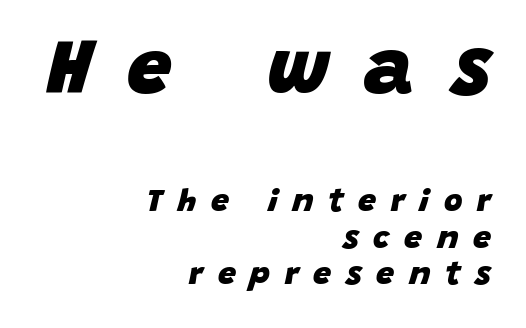
Q: Is the text bold? A: Yes.
Q: Is the text italic (slanted)? A: Yes, it leans right by about 15 degrees.
Q: Is the text underlined? A: No.
Q: How is the paragraph aligned? A: Right-aligned.
Q: Is the spacing between letters normal or unusually wide? A: Unusually wide.
Q: Is the spacing between lines tight, normal or loose? A: Tight.
Q: Which block of text is set in a larger size, the first (top) or the second (bottom)? A: The first (top) one.
Q: Width (condensed, normal, or wide)? A: Normal.
Q: Stroke contrast? A: Low.
Q: x-height? A: Large.
Q: Monospaced? A: No.
